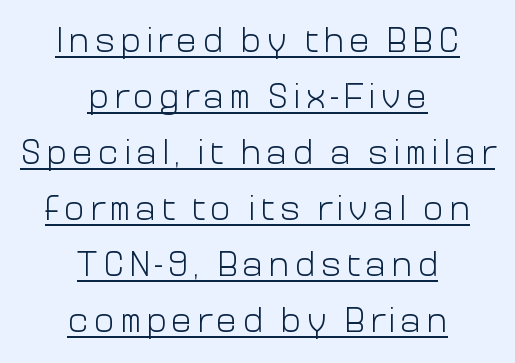
{"serif": "no", "italic": "no", "bold": "no", "weight": "light", "width": "normal", "stroke_contrast": "low", "x_height": "medium", "monospaced": "no", "underline": "yes", "align": "center", "line_spacing": "normal", "line_spacing_ratio": 1.6, "glyph_px": 35}
